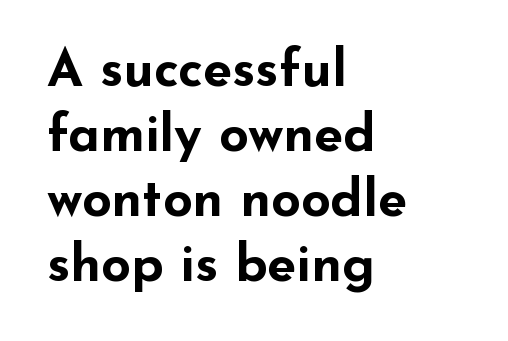
Summary of vertical rhythm: regular, with standard interline spacing. Leftover space on each line is placed entirely after the last word. The string is rendered with underlining switched off. Designer's note — italics off, roman on. Spacing verdict: proportional, widths tailored to each character.
